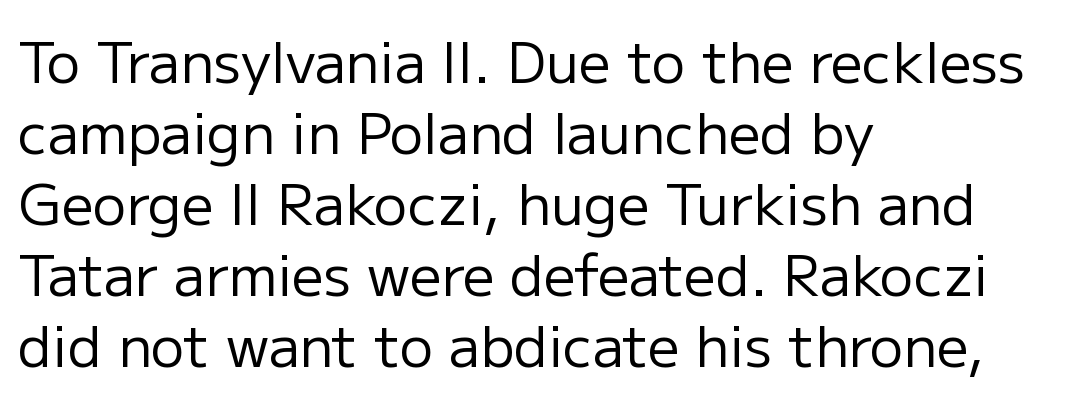
{"serif": "no", "italic": "no", "bold": "no", "weight": "regular", "width": "normal", "stroke_contrast": "low", "x_height": "medium", "monospaced": "no", "underline": "no", "align": "left", "line_spacing": "normal", "line_spacing_ratio": 1.27, "letter_spacing": "normal", "letter_spacing_em": 0.0, "glyph_px": 56}
